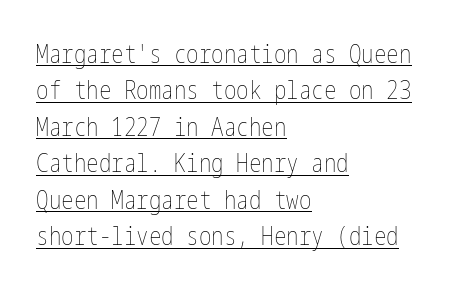
{"italic": "no", "bold": "no", "underline": "yes", "align": "left", "line_spacing": "normal", "line_spacing_ratio": 1.46, "letter_spacing": "normal", "letter_spacing_em": 0.0, "glyph_px": 25}
